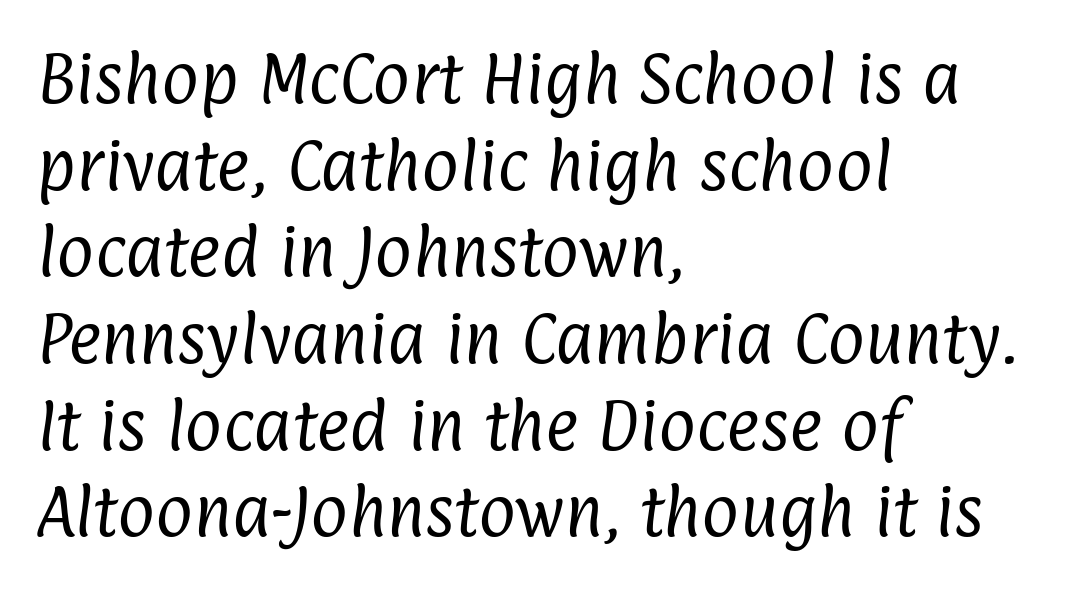
Evenly set lines give the paragraph a standard silhouette. No feet cap the strokes, marking this as sans-serif type. Here the designer chose a conventional face with non-uniform glyph widths. Tracking here is standard; glyphs follow each other at the usual distance. Layout note: lines flush left.
